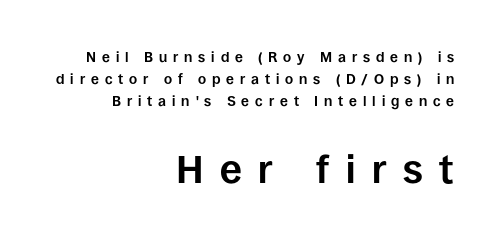
{"serif": "no", "italic": "no", "bold": "yes", "weight": "bold", "width": "normal", "stroke_contrast": "low", "x_height": "large", "monospaced": "no", "underline": "no", "align": "right", "line_spacing": "normal", "line_spacing_ratio": 1.58, "letter_spacing": "wide", "letter_spacing_em": 0.42, "larger_block": "second", "size_ratio": 2.79, "glyph_px": 39}
